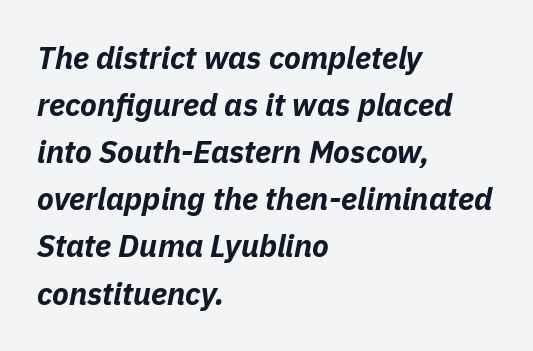
{"italic": "yes", "lean": "right", "slant_degrees": 11, "bold": "yes", "weight": "bold", "width": "normal", "stroke_contrast": "low", "x_height": "medium", "monospaced": "no", "underline": "no", "align": "left", "line_spacing": "normal", "line_spacing_ratio": 1.52, "letter_spacing": "normal", "letter_spacing_em": 0.0, "glyph_px": 31}
